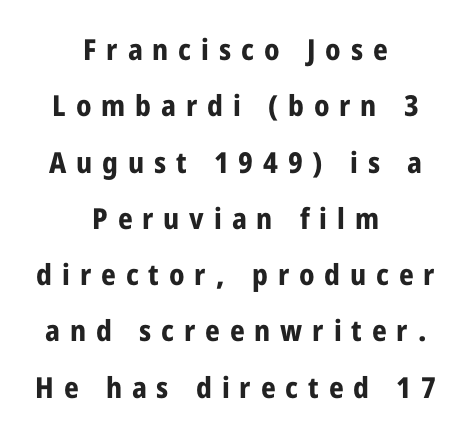
Heft: maximum for text — a bold. The letters stand straight up with perfectly vertical stems. Beneath every word, the page is bare. These lines are rendered in a variable-pitch font. Where is the straight margin? There isn't one; the lines are centered. One glance says open: line gaps are wider than usual.
